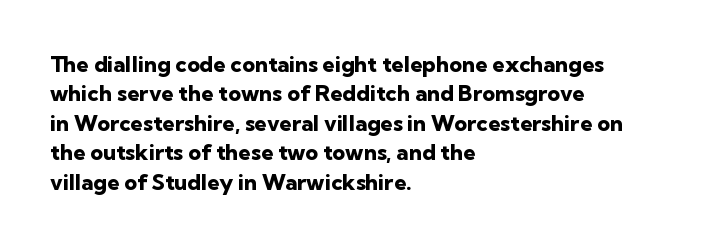
Q: Is the text bold? A: Yes.
Q: Is the text italic (slanted)? A: No, it is upright.
Q: Is the text underlined? A: No.
Q: How is the paragraph aligned? A: Left-aligned.
Q: Is the spacing between letters normal or unusually wide? A: Normal.
Q: Is the spacing between lines tight, normal or loose? A: Normal.
